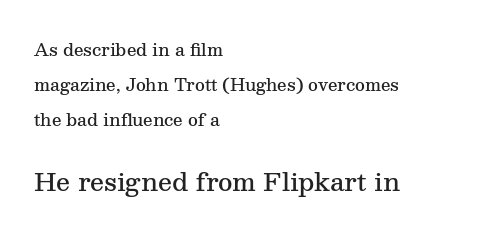
The image shows 25 px text type, upright; set left-aligned, loose line spacing (2.05x), normal letter spacing, not underlined; the second (bottom) block is 1.47x larger.
